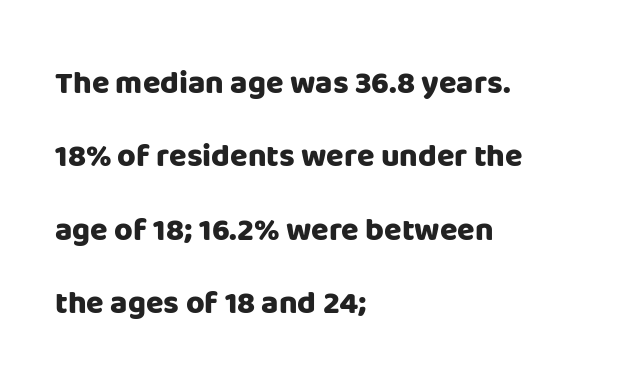
The image shows 32 px heavy sans-serif type, upright; set left-aligned, loose line spacing (2.29x), normal letter spacing, not underlined; low stroke contrast and a large x-height.
